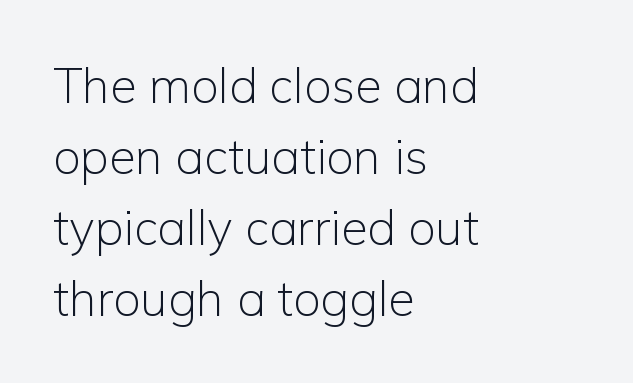
{"serif": "no", "italic": "no", "bold": "no", "weight": "light", "width": "normal", "stroke_contrast": "low", "x_height": "medium", "monospaced": "no", "underline": "no", "align": "left", "line_spacing": "normal", "line_spacing_ratio": 1.45, "letter_spacing": "normal", "letter_spacing_em": 0.0, "glyph_px": 49}
